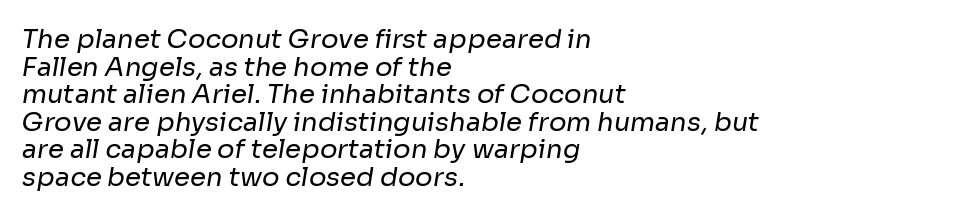
Short and long lines alike share a common starting point at left. Stem width sits at or under what a default text font uses. The lines are packed closely together with very little leading. Glance below the letters and you will spot only blank space. A typesetter would call this zero additional tracking.
